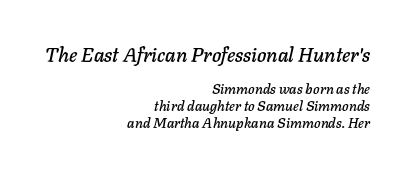
Q: Is the text italic (slanted)? A: Yes, it leans right by about 11 degrees.
Q: Is the text underlined? A: No.
Q: How is the paragraph aligned? A: Right-aligned.
Q: Is the spacing between letters normal or unusually wide? A: Normal.
Q: Which block of text is set in a larger size, the first (top) or the second (bottom)? A: The first (top) one.
